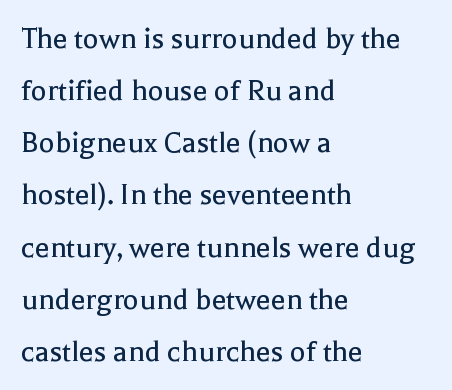
{"serif": "yes", "italic": "no", "bold": "no", "weight": "regular", "width": "normal", "x_height": "medium", "monospaced": "no", "underline": "no", "align": "left", "line_spacing": "normal", "line_spacing_ratio": 1.58, "letter_spacing": "normal", "letter_spacing_em": 0.0, "glyph_px": 33}
